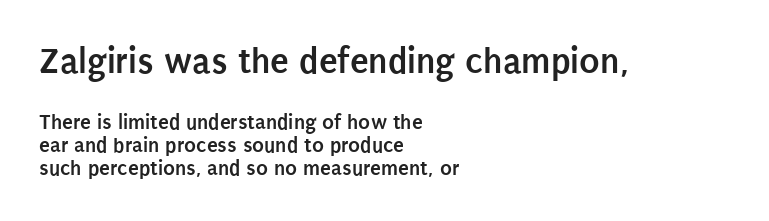
The lines are packed closely together with very little leading. Visually, the top section dominates because its glyphs are scaled up. Which margin do the lines hug? The left one — the right edge is uneven. Nope, not italic — everything's standing straight.
